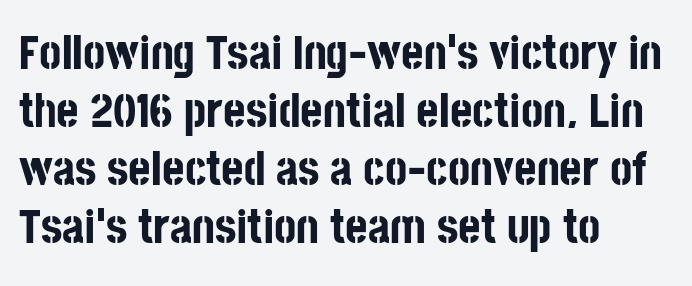
Tracking here is standard; glyphs follow each other at the usual distance. Check where the strokes stop: nothing finishes them off — pure sans. Where is the straight margin? On the left. Rendered with straight, roman letterforms.
